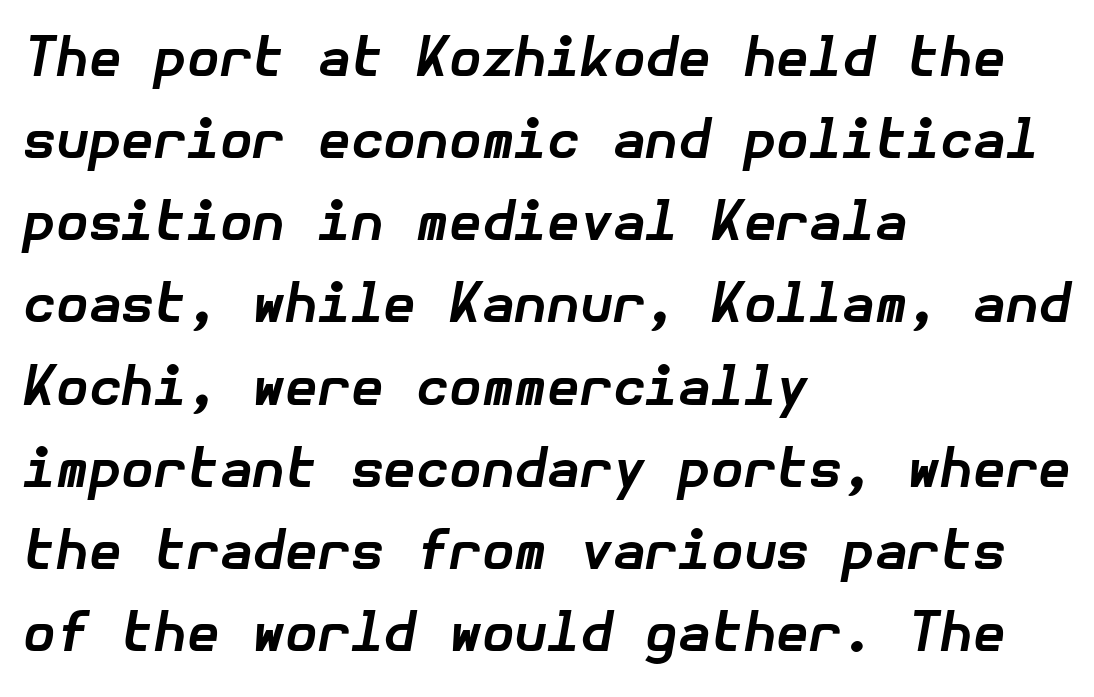
The image shows 53 px bold type, italic (leaning right); set left-aligned, normal line spacing (1.55x), normal letter spacing, not underlined; low stroke contrast and a medium x-height.
